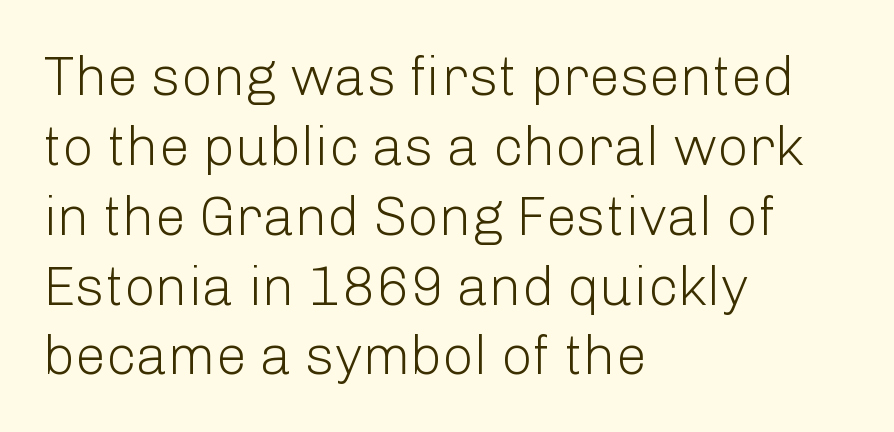
Anything drawn beneath the words? Only blank space. The type is set solid horizontally, with unmodified tracking. Notice how the passage keeps a crisp vertical edge on the left only. Style check: upright.
